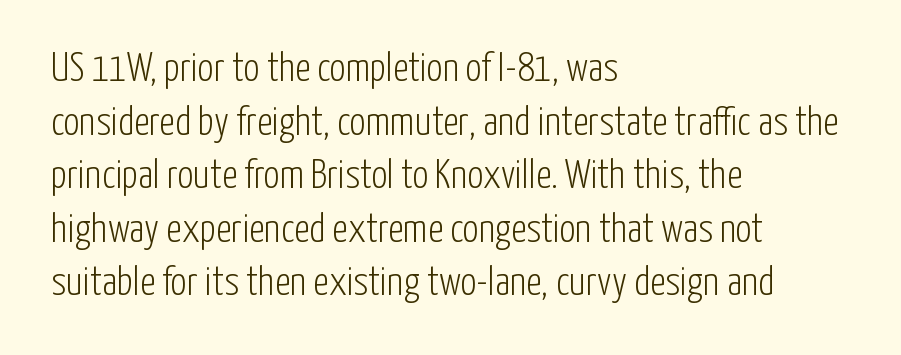
The foot of each line stays bare and open. Character widths vary here, with narrow letters taking less room than wide ones. A light-to-regular cut is what we see here. The lines are quadded left. Quick note: not italic, upright.
